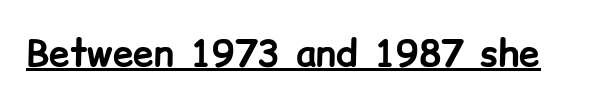
The image shows 37 px bold sans-serif type, upright; set normal letter spacing, underlined; low stroke contrast and a medium x-height.
